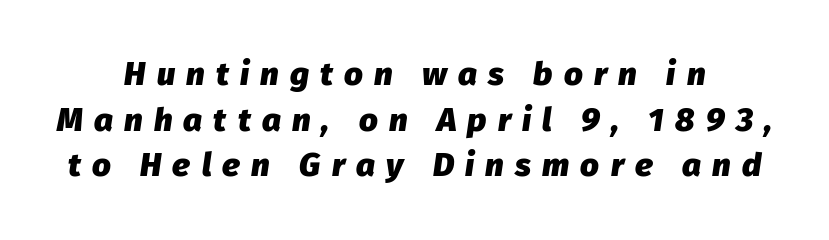
Q: Is the text bold? A: Yes.
Q: Is the text italic (slanted)? A: Yes, it leans right by about 8 degrees.
Q: Is the text underlined? A: No.
Q: How is the paragraph aligned? A: Centered.
Q: Is the spacing between letters normal or unusually wide? A: Unusually wide.
Q: Is the spacing between lines tight, normal or loose? A: Normal.
Q: Width (condensed, normal, or wide)? A: Normal.
Q: Stroke contrast? A: Low.
Q: x-height? A: Medium.
Q: Monospaced? A: No.
